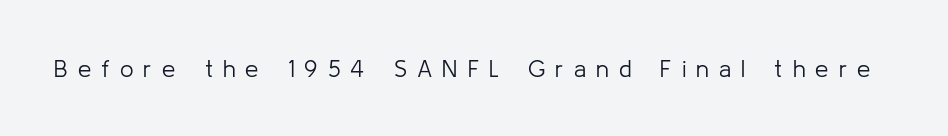
The image shows 24 px text type, upright; set unusually wide letter spacing (+0.42 em), not underlined.
